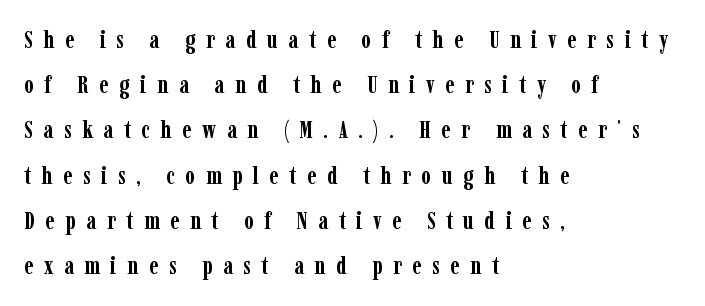
{"italic": "no", "bold": "yes", "underline": "no", "align": "left", "line_spacing_ratio": 1.81, "letter_spacing": "wide", "letter_spacing_em": 0.42, "glyph_px": 25}
